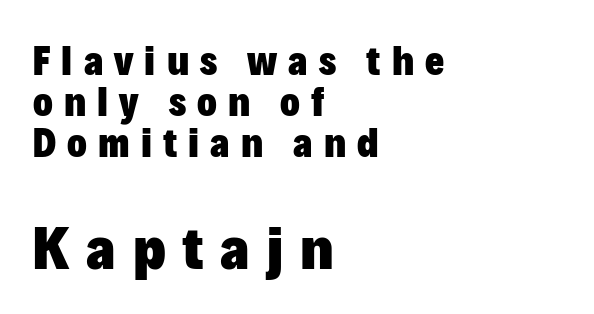
The image shows 62 px heavy sans-serif type, upright; set left-aligned, tight line spacing (1.0x), unusually wide letter spacing (+0.27 em), not underlined; the second (bottom) block is 1.51x larger; low stroke contrast and a medium x-height.
